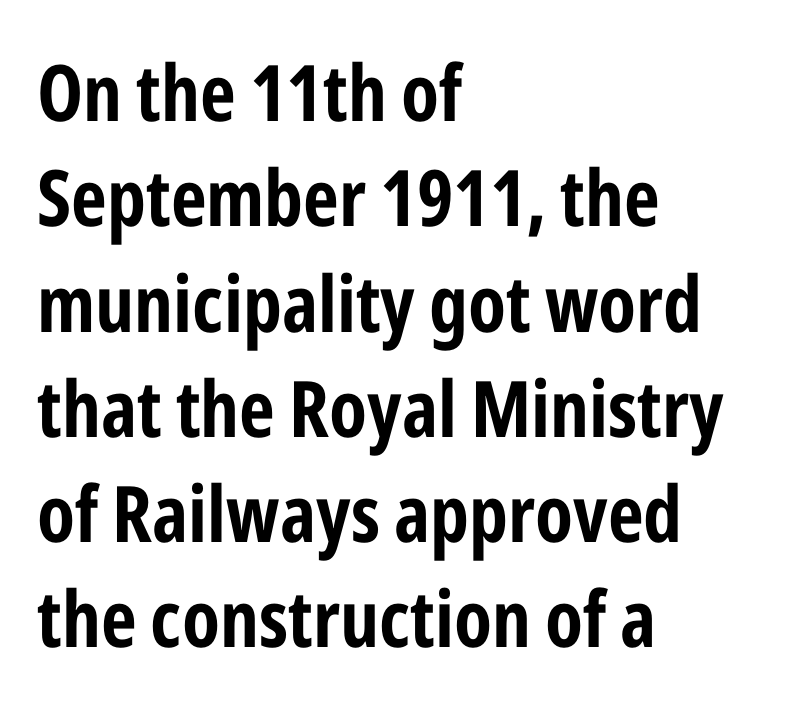
Horizontally, the lines are justified to the leading edge only. The designer went with a sans here, leaving each stem footless. In terms of posture, this sample is upright. Weight: bold. These lines sit exactly where default settings would place them.
